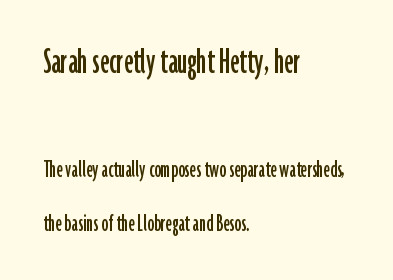
Q: Is the text italic (slanted)? A: No, it is upright.
Q: Is the typeface a serif or a sans-serif typeface? A: Sans-serif.
Q: Is the text underlined? A: No.
Q: How is the paragraph aligned? A: Left-aligned.
Q: Is the spacing between letters normal or unusually wide? A: Normal.
Q: Is the spacing between lines tight, normal or loose? A: Loose.
Q: Which block of text is set in a larger size, the first (top) or the second (bottom)? A: The first (top) one.
Q: Width (condensed, normal, or wide)? A: Condensed.
Q: Stroke contrast? A: Low.
Q: x-height? A: Medium.
Q: Monospaced? A: No.
